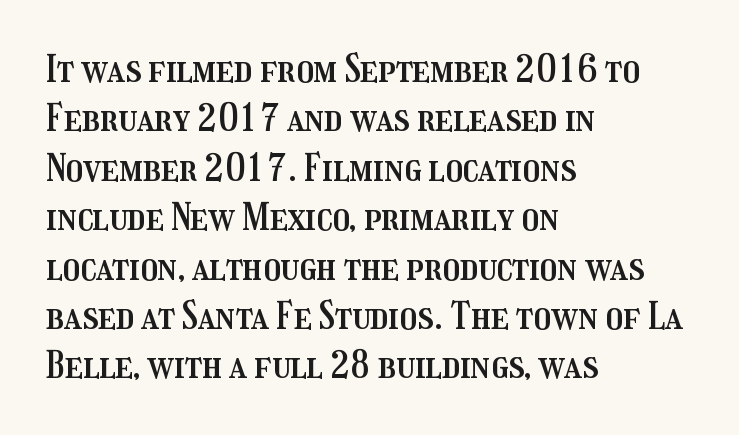
Q: Is the text italic (slanted)? A: No, it is upright.
Q: Is the text underlined? A: No.
Q: How is the paragraph aligned? A: Left-aligned.
Q: Is the spacing between letters normal or unusually wide? A: Normal.
Q: Is the spacing between lines tight, normal or loose? A: Normal.
Q: Width (condensed, normal, or wide)? A: Condensed.
Q: Stroke contrast? A: Medium.
Q: x-height? A: Medium.
Q: Monospaced? A: No.
